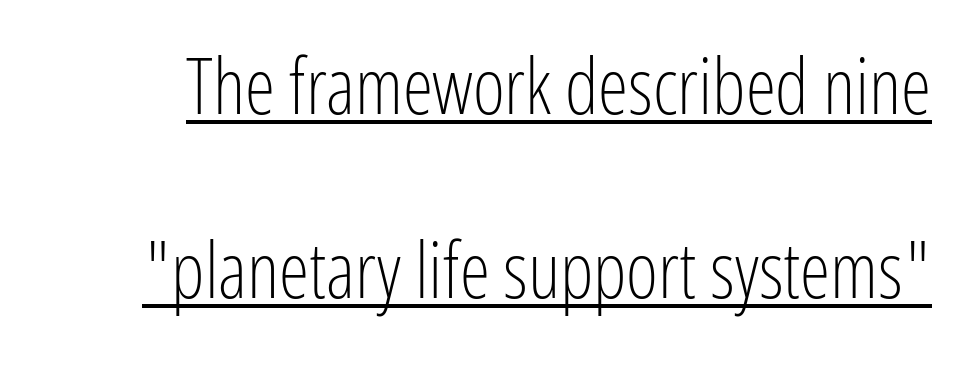
Q: Is the text bold? A: No.
Q: Is the text italic (slanted)? A: No, it is upright.
Q: Is the typeface a serif or a sans-serif typeface? A: Sans-serif.
Q: Is the text underlined? A: Yes.
Q: Is the spacing between letters normal or unusually wide? A: Normal.
Q: Is the spacing between lines tight, normal or loose? A: Loose.
Q: Width (condensed, normal, or wide)? A: Condensed.
Q: Stroke contrast? A: Low.
Q: x-height? A: Medium.
Q: Monospaced? A: No.
